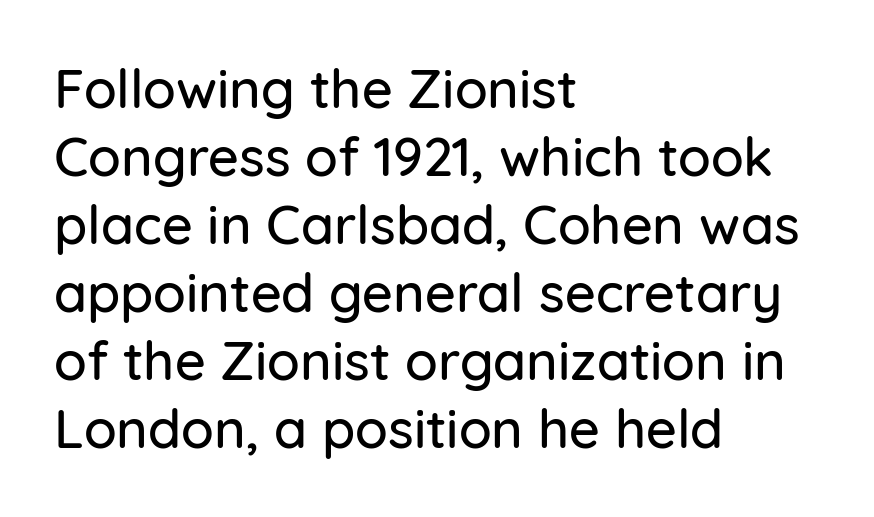
Reading down the column, the eye jumps a familiar distance to each next line. The letters stand straight up with perfectly vertical stems. Observe the ordinary spacing: letters are neighbours, not strangers. This sample has the flowing, uneven cadence of proportional lettering. Caption: multi-line text, flush left, ragged right.
